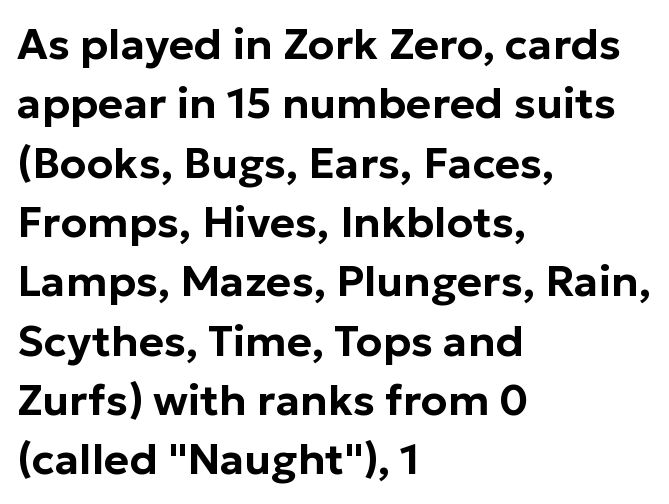
Q: Is the text italic (slanted)? A: No, it is upright.
Q: Is the typeface a serif or a sans-serif typeface? A: Sans-serif.
Q: Is the text underlined? A: No.
Q: How is the paragraph aligned? A: Left-aligned.
Q: Is the spacing between letters normal or unusually wide? A: Normal.
Q: Is the spacing between lines tight, normal or loose? A: Normal.
Q: Width (condensed, normal, or wide)? A: Normal.
Q: Stroke contrast? A: Low.
Q: x-height? A: Medium.
Q: Monospaced? A: No.
